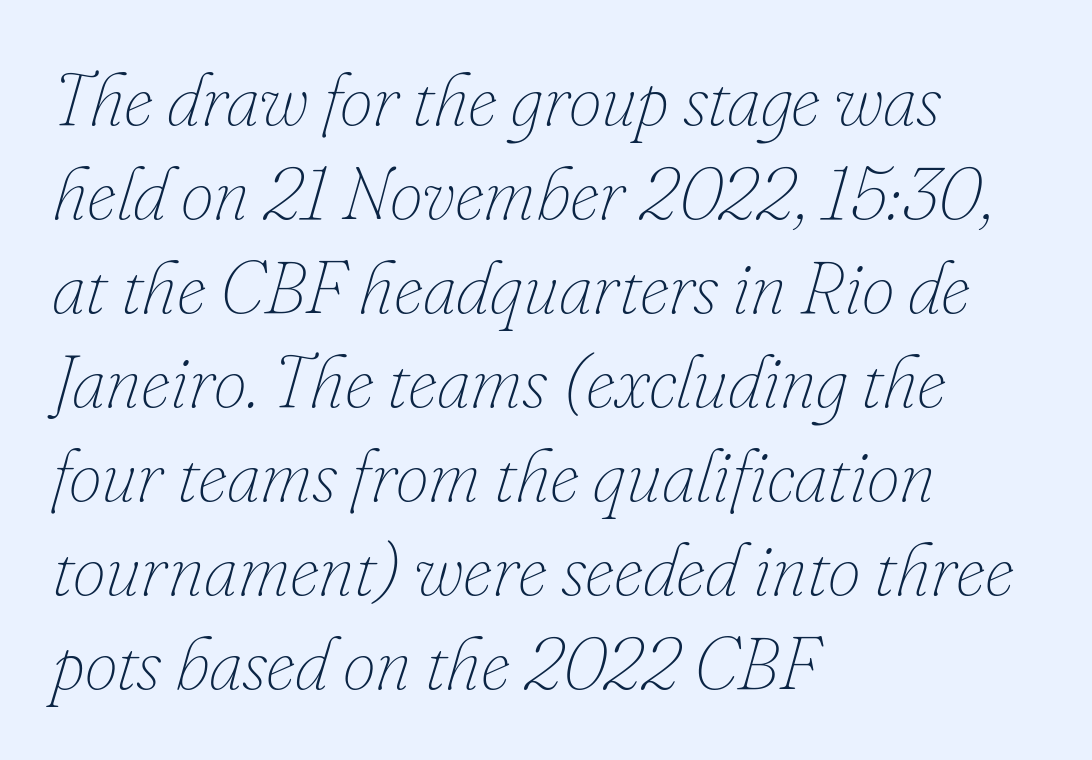
The image shows 74 px thin type, italic (leaning right); set left-aligned, normal line spacing (1.27x), normal letter spacing, not underlined; low stroke contrast and a small x-height.
